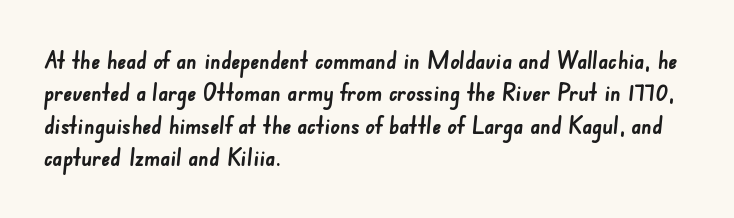
The image shows 23 px bold type; set left-aligned, normal line spacing (1.41x), normal letter spacing, not underlined.
